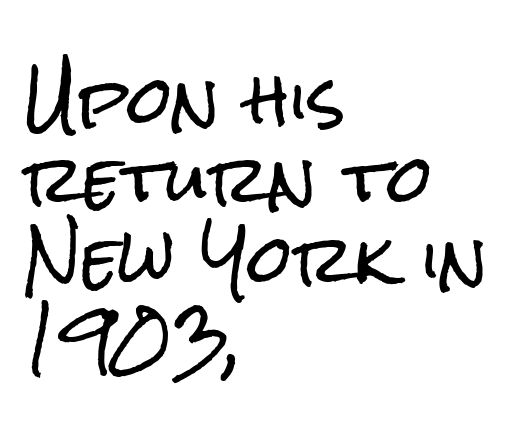
These lines are composed in type without serifs. The face used here is proportionally spaced, like ordinary book or web type. Horizontally, the lines are justified to the leading edge only. Words float on clear page, feet unadorned.
